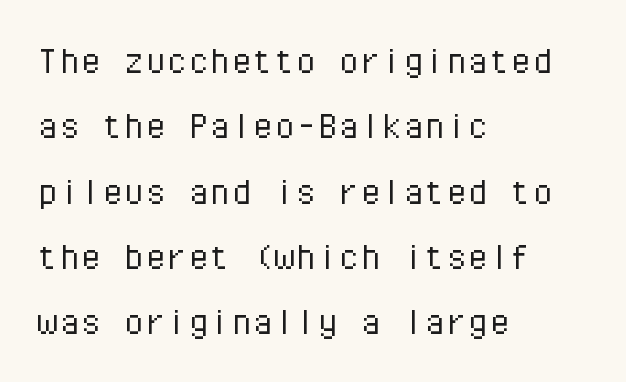
Q: Is the text bold? A: No.
Q: Is the text italic (slanted)? A: No, it is upright.
Q: Is the typeface a serif or a sans-serif typeface? A: Sans-serif.
Q: Is the text underlined? A: No.
Q: How is the paragraph aligned? A: Left-aligned.
Q: Is the spacing between letters normal or unusually wide? A: Normal.
Q: Is the spacing between lines tight, normal or loose? A: Normal.
Q: Width (condensed, normal, or wide)? A: Normal.
Q: Stroke contrast? A: Low.
Q: x-height? A: Medium.
Q: Monospaced? A: Yes.
